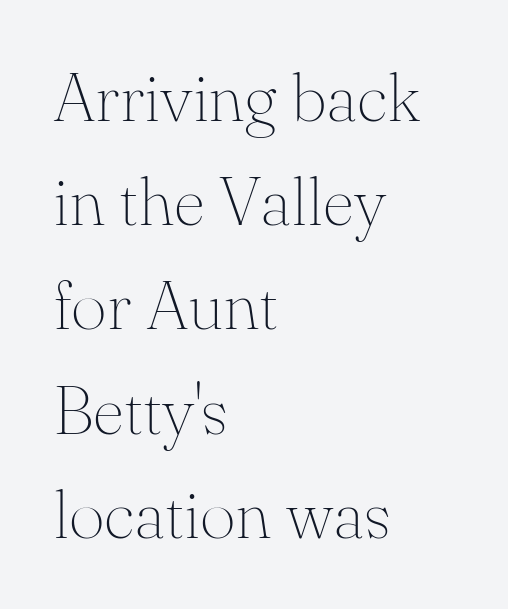
The image shows 69 px thin serif type, upright; set left-aligned, normal line spacing (1.51x), normal letter spacing, not underlined; medium stroke contrast and a small x-height.
